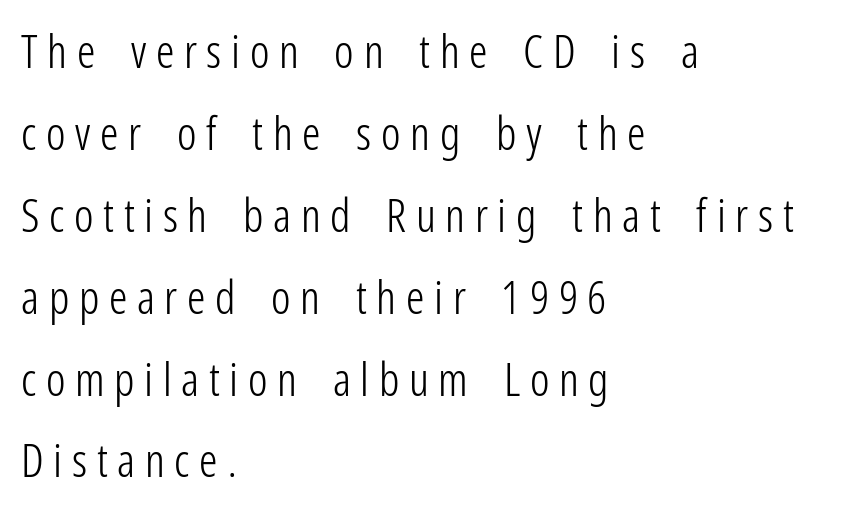
The image shows 46 px light, condensed sans-serif type, upright; set left-aligned, line spacing 1.78x, unusually wide letter spacing (+0.21 em), not underlined; low stroke contrast and a medium x-height.
